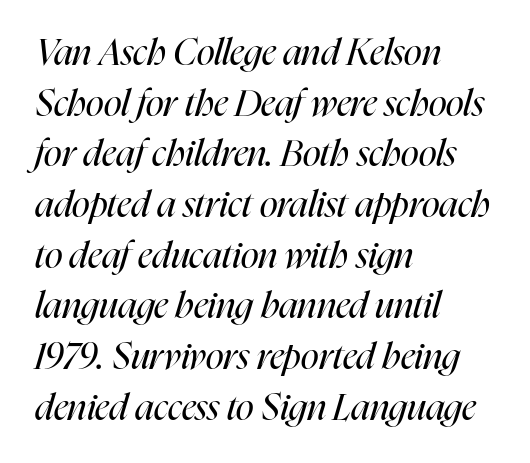
{"italic": "yes", "lean": "right", "slant_degrees": 16, "bold": "no", "weight": "regular", "width": "condensed", "stroke_contrast": "high", "x_height": "medium", "monospaced": "no", "underline": "no", "align": "left", "line_spacing": "normal", "line_spacing_ratio": 1.37, "letter_spacing": "normal", "letter_spacing_em": 0.0, "glyph_px": 37}
